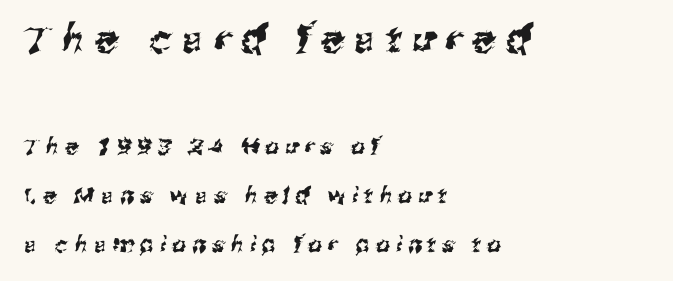
The image shows 38 px sans-serif type; set left-aligned, loose line spacing (2.21x), unusually wide letter spacing (+0.28 em), not underlined; the first (top) block is 1.73x larger; medium stroke contrast and a medium x-height.
